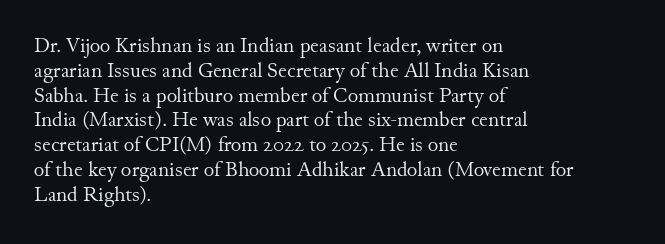
{"italic": "no", "bold": "no", "underline": "no", "align": "left", "line_spacing_ratio": 1.24, "letter_spacing": "normal", "letter_spacing_em": 0.0, "glyph_px": 20}
